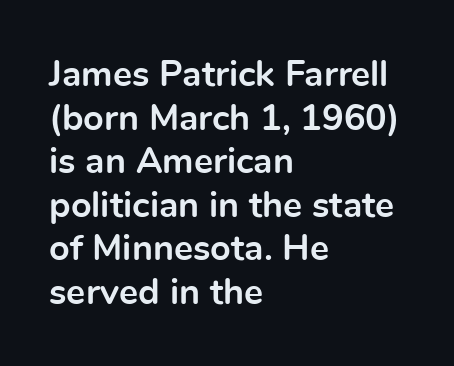
The image shows 36 px bold sans-serif type, upright; set left-aligned, line spacing 1.21x, normal letter spacing, not underlined; a medium x-height.
